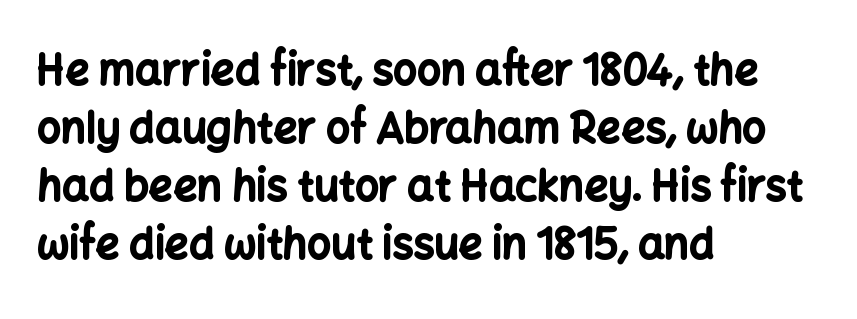
Q: Is the text bold? A: Yes.
Q: Is the text italic (slanted)? A: No, it is upright.
Q: Is the typeface a serif or a sans-serif typeface? A: Sans-serif.
Q: Is the text underlined? A: No.
Q: How is the paragraph aligned? A: Left-aligned.
Q: Is the spacing between letters normal or unusually wide? A: Normal.
Q: Is the spacing between lines tight, normal or loose? A: Normal.
Q: Width (condensed, normal, or wide)? A: Normal.
Q: Stroke contrast? A: Low.
Q: x-height? A: Medium.
Q: Monospaced? A: No.
